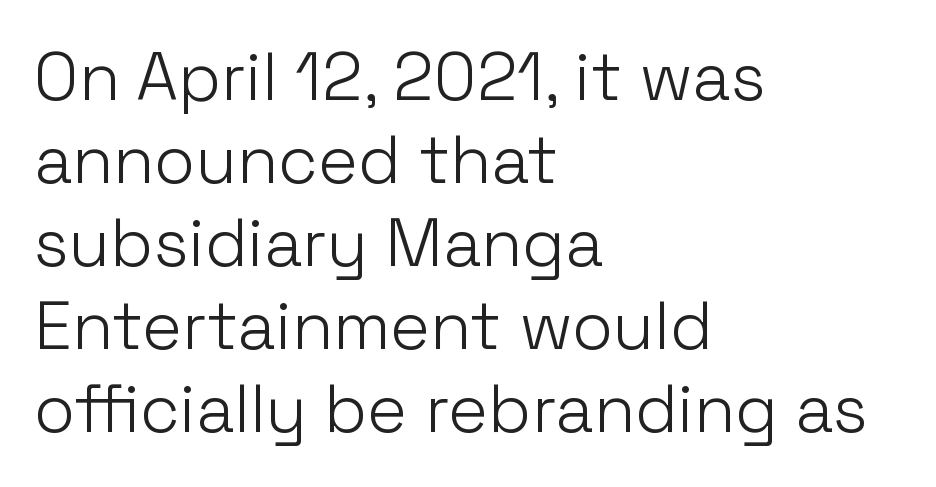
{"serif": "no", "italic": "no", "bold": "no", "weight": "light", "width": "normal", "stroke_contrast": "low", "x_height": "medium", "monospaced": "no", "underline": "no", "align": "left", "line_spacing_ratio": 1.24, "letter_spacing": "normal", "letter_spacing_em": 0.0, "glyph_px": 67}
